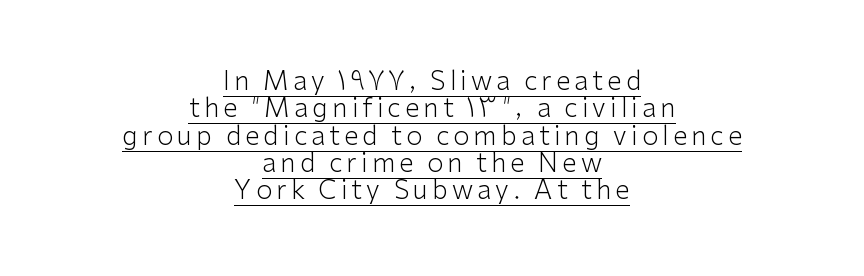
Tall strokes in this sample are plumb rather than angled. The characters are drawn with everyday or finer stroke widths. Closely set lines give the paragraph a compact silhouette. Each line of the rendering has a horizontal stroke beneath the glyphs. Centered paragraph, ragged on both sides.
